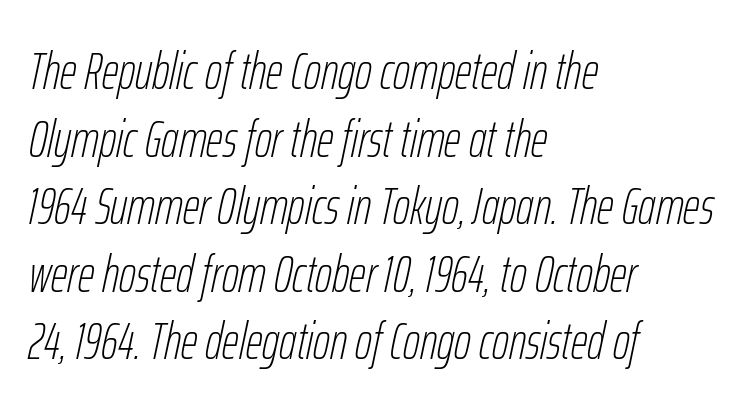
Q: Is the text bold? A: No.
Q: Is the text italic (slanted)? A: Yes, it leans right by about 12 degrees.
Q: Is the text underlined? A: No.
Q: How is the paragraph aligned? A: Left-aligned.
Q: Is the spacing between letters normal or unusually wide? A: Normal.
Q: Is the spacing between lines tight, normal or loose? A: Normal.
Q: Width (condensed, normal, or wide)? A: Condensed.
Q: Stroke contrast? A: Low.
Q: x-height? A: Medium.
Q: Monospaced? A: No.
